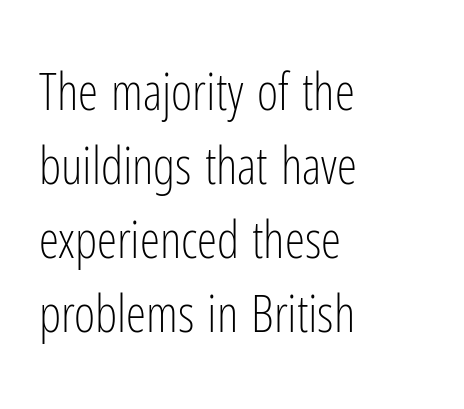
Q: Is the text bold? A: No.
Q: Is the text italic (slanted)? A: No, it is upright.
Q: Is the typeface a serif or a sans-serif typeface? A: Sans-serif.
Q: Is the text underlined? A: No.
Q: How is the paragraph aligned? A: Left-aligned.
Q: Is the spacing between letters normal or unusually wide? A: Normal.
Q: Is the spacing between lines tight, normal or loose? A: Normal.
Q: Width (condensed, normal, or wide)? A: Condensed.
Q: Stroke contrast? A: Low.
Q: x-height? A: Medium.
Q: Monospaced? A: No.
